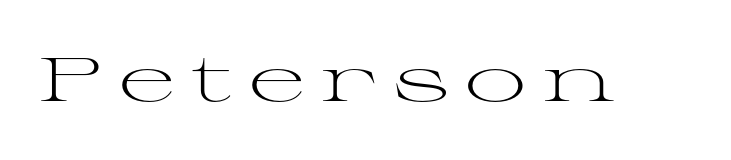
{"serif": "yes", "italic": "no", "bold": "no", "weight": "light", "width": "wide", "stroke_contrast": "medium", "x_height": "medium", "monospaced": "no", "underline": "no", "letter_spacing": "wide", "letter_spacing_em": 0.27, "glyph_px": 61}
